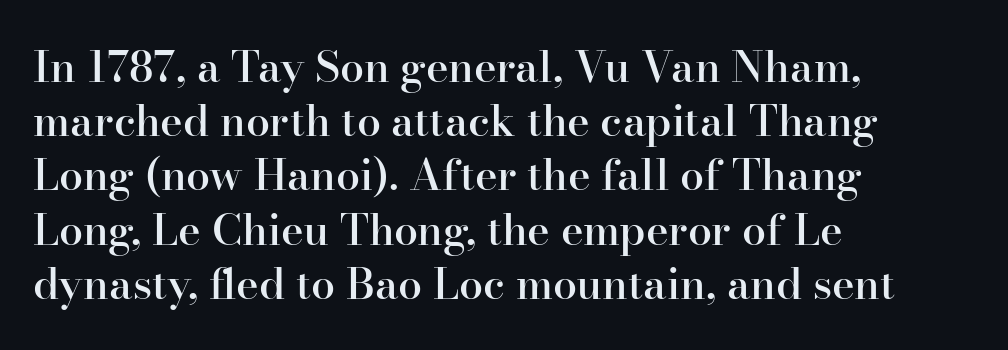
The passage shown has conventional tracking throughout. Summary of vertical rhythm: regular, with standard interline spacing. Clear beneath every line of the passage. If you drew a line through each stem, it would be perfectly vertical. Weight check: semibold — heavier than regular, not quite bold.
